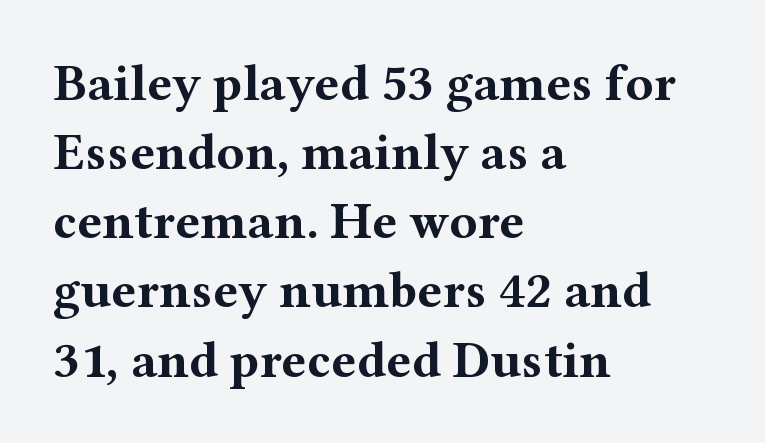
{"serif": "yes", "italic": "no", "bold": "yes", "weight": "bold", "width": "wide", "stroke_contrast": "medium", "x_height": "medium", "monospaced": "no", "underline": "no", "align": "left", "line_spacing": "normal", "line_spacing_ratio": 1.33, "letter_spacing": "normal", "letter_spacing_em": 0.0, "glyph_px": 52}
